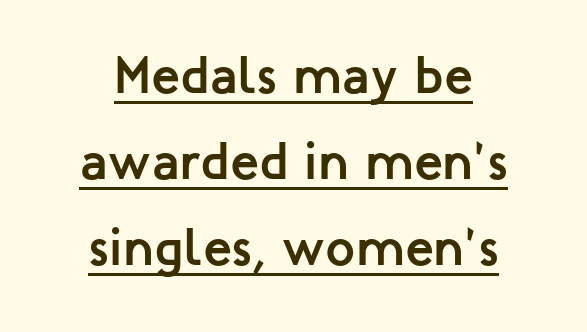
Think of a printed novel: that variable character pitch is what you see here. You can see a thin bar hugging the bottom of the glyphs. Students, this is bold: see how much ink each stroke carries. Ascenders rise straight up at ninety degrees.
